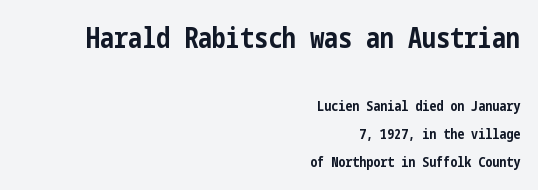
{"serif": "no", "italic": "no", "bold": "yes", "weight": "bold", "width": "condensed", "stroke_contrast": "low", "x_height": "medium", "underline": "no", "align": "right", "line_spacing": "loose", "line_spacing_ratio": 1.99, "letter_spacing": "normal", "letter_spacing_em": 0.0, "larger_block": "first", "size_ratio": 2.0, "glyph_px": 28}
